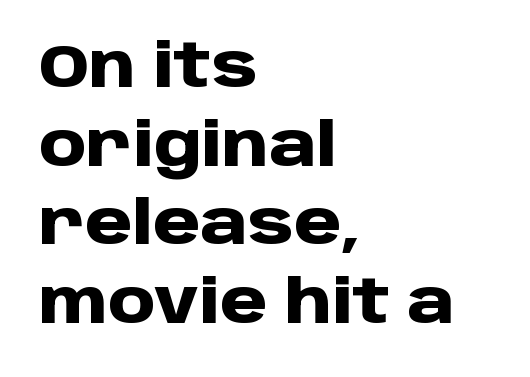
The type family on display is of the sans-serif kind. The baseline area is clear. Spacing between characters is what you'd get straight out of the box. Summary of weight: heavy, a full bold. Every character sits straight up, as roman type does.
